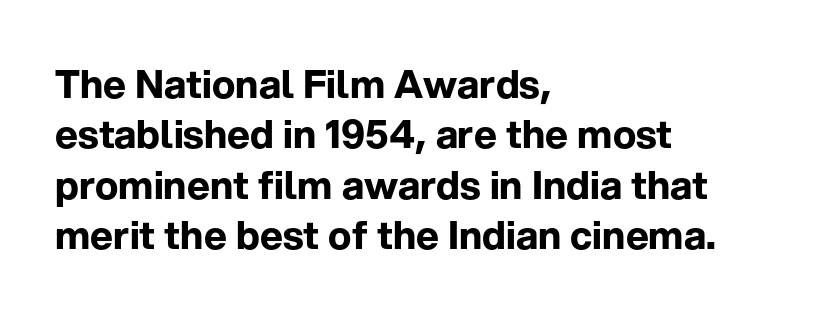
The image shows 39 px bold sans-serif type, upright; set left-aligned, normal line spacing (1.29x), normal letter spacing, not underlined; low stroke contrast and a medium x-height.
